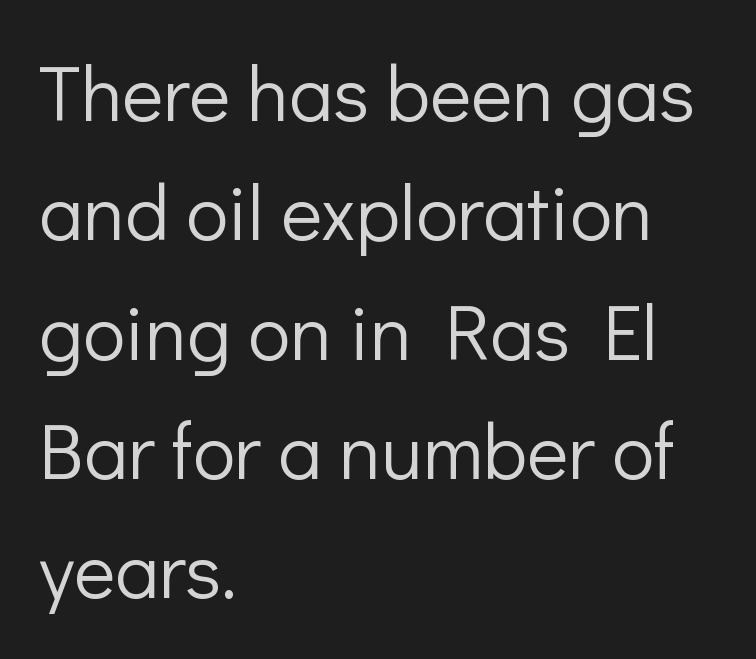
Leading matches the norm, producing a regular column. These lines are composed in type without serifs. A typesetter would call this proportional, since set widths differ per character. No italicization has been applied; the sample stays upright. Descenders hang freely into open space.
